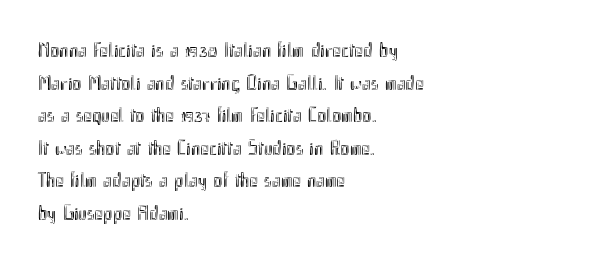
{"italic": "no", "underline": "no", "align": "left", "line_spacing": "normal", "line_spacing_ratio": 1.55, "letter_spacing": "normal", "letter_spacing_em": 0.0, "glyph_px": 21}
